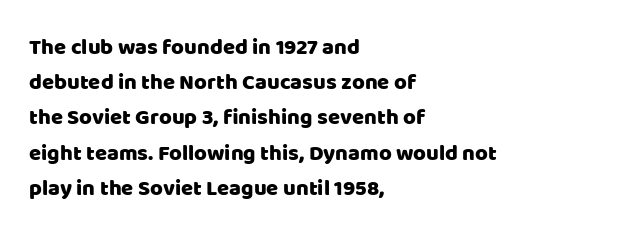
The face used here is rendered with its standard letterfit. A bare baseline throughout the passage. The compositor pushed each line to the left boundary. Regarding leading, the lines here are spaced in the standard way.
